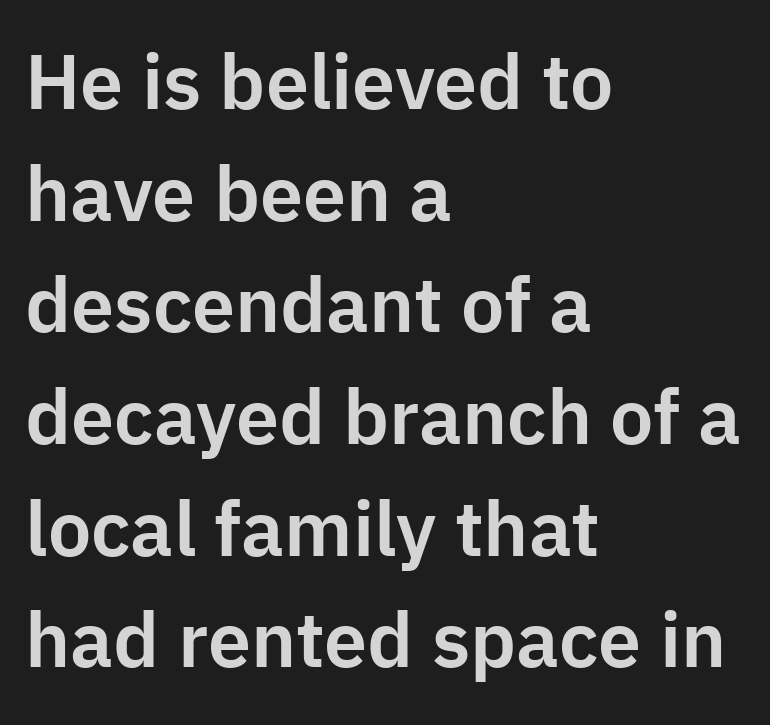
The paragraph has a hard left edge and a soft right edge. Note the varied advance widths — an 'i' is clearly narrower than an 'm'. I'd call this a sans setting — the letters go barefoot. Clear beneath every line of the passage. A typesetter would call this zero additional tracking. This sample uses an upright cut, with every glyph sitting square on the baseline.
